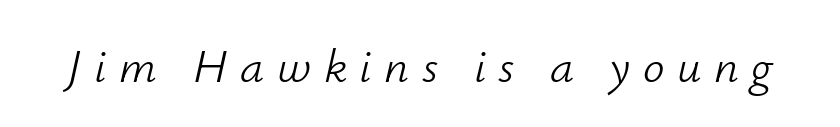
Q: Is the text bold? A: No.
Q: Is the text italic (slanted)? A: Yes, it leans right by about 12 degrees.
Q: Is the text underlined? A: No.
Q: Is the spacing between letters normal or unusually wide? A: Unusually wide.
Q: Width (condensed, normal, or wide)? A: Normal.
Q: Stroke contrast? A: Low.
Q: x-height? A: Small.
Q: Monospaced? A: No.
